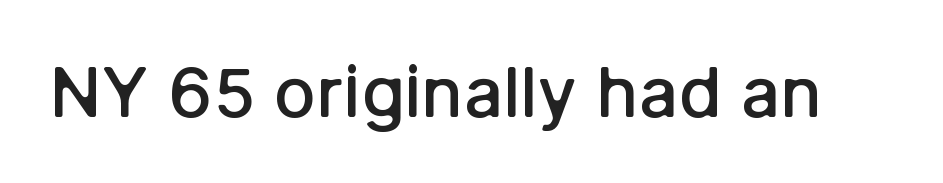
The designer went with a sans here, leaving each stem footless. The specimen reads as upright at a glance. Look at the tracking — it's just the regular setting, nothing added. You could not count columns in this text — the font is proportionally spaced.
